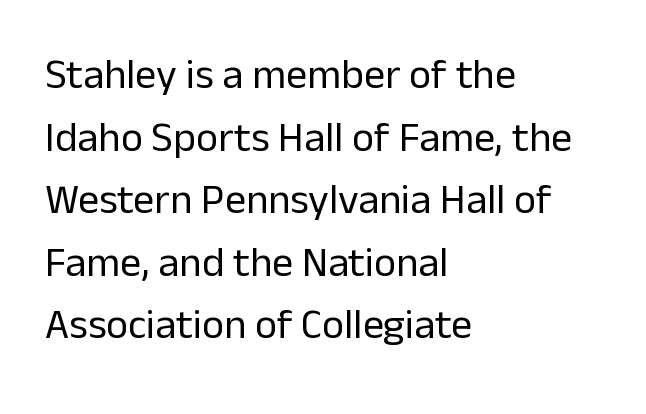
Q: Is the text bold? A: No.
Q: Is the text italic (slanted)? A: No, it is upright.
Q: Is the typeface a serif or a sans-serif typeface? A: Sans-serif.
Q: Is the text underlined? A: No.
Q: How is the paragraph aligned? A: Left-aligned.
Q: Is the spacing between letters normal or unusually wide? A: Normal.
Q: Is the spacing between lines tight, normal or loose? A: Normal.
Q: Width (condensed, normal, or wide)? A: Normal.
Q: Stroke contrast? A: Low.
Q: x-height? A: Medium.
Q: Monospaced? A: No.
